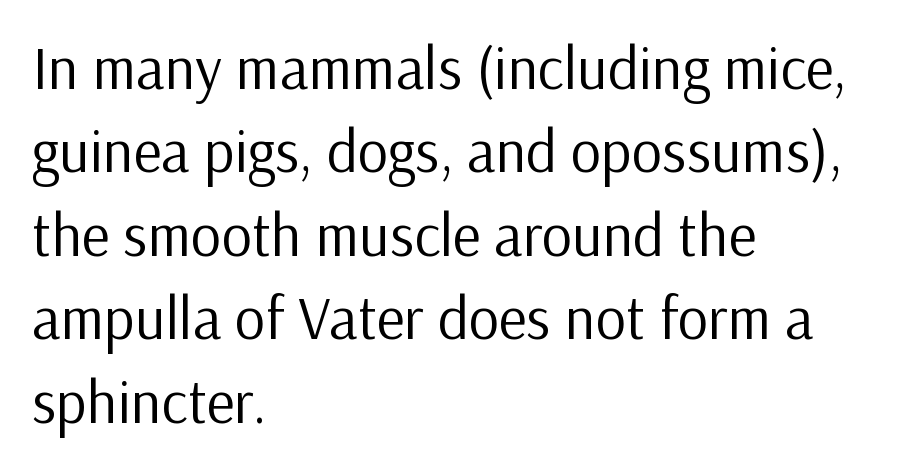
{"serif": "no", "italic": "no", "bold": "no", "weight": "regular", "width": "normal", "stroke_contrast": "low", "x_height": "medium", "monospaced": "no", "underline": "no", "align": "left", "line_spacing": "normal", "line_spacing_ratio": 1.39, "letter_spacing": "normal", "letter_spacing_em": 0.0, "glyph_px": 60}
